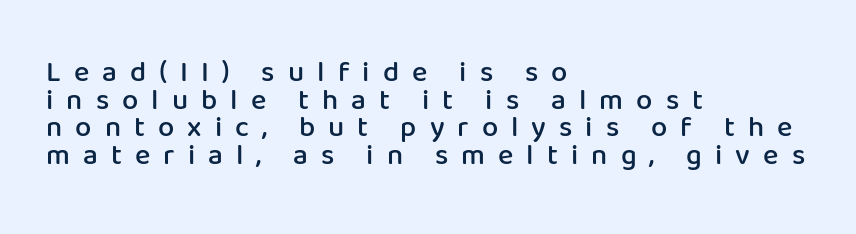
The image shows 29 px semibold sans-serif type, upright; set left-aligned, tight line spacing (0.95x), unusually wide letter spacing (+0.45 em), not underlined; low stroke contrast and a medium x-height.
